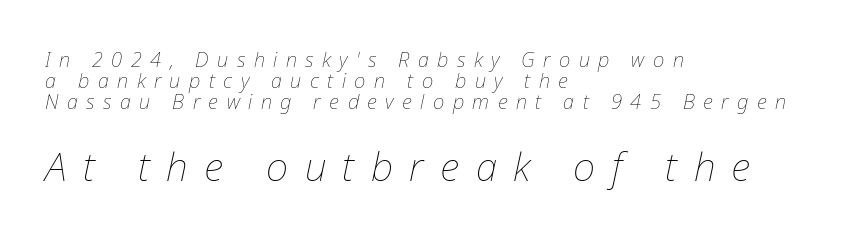
Q: Is the text bold? A: No.
Q: Is the text italic (slanted)? A: Yes, it leans right by about 12 degrees.
Q: Is the text underlined? A: No.
Q: How is the paragraph aligned? A: Left-aligned.
Q: Is the spacing between letters normal or unusually wide? A: Unusually wide.
Q: Is the spacing between lines tight, normal or loose? A: Tight.
Q: Which block of text is set in a larger size, the first (top) or the second (bottom)? A: The second (bottom) one.
Q: Width (condensed, normal, or wide)? A: Normal.
Q: Stroke contrast? A: Low.
Q: x-height? A: Medium.
Q: Monospaced? A: No.
